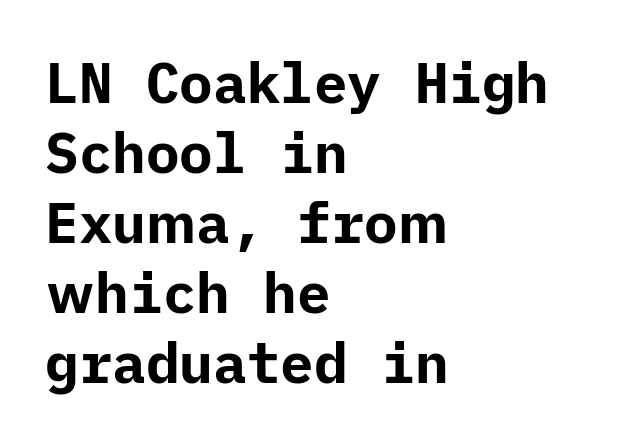
The image shows 56 px bold sans-serif type, upright; set left-aligned, normal line spacing (1.25x), normal letter spacing, not underlined; low stroke contrast and a medium x-height.
